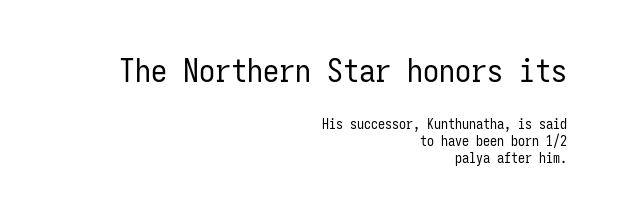
Caption: face not bold, strokes unweighted. A student would notice the top passage is typeset larger than what follows. No italicization has been applied; the sample stays upright. The gap between lines stays unmarked. A typesetter would label this face a sans.
